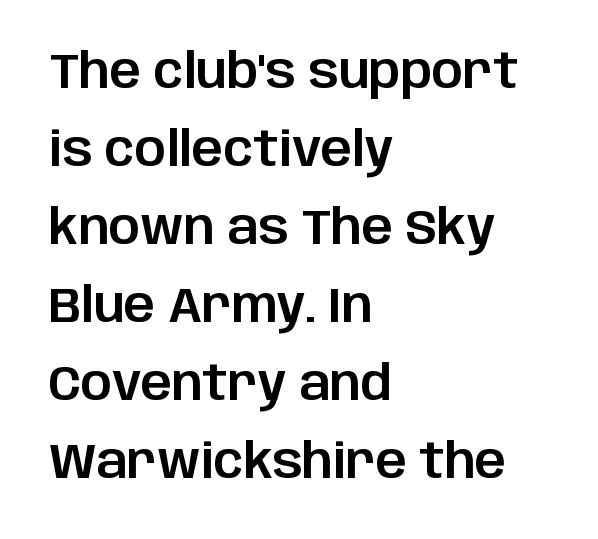
{"serif": "no", "italic": "no", "width": "normal", "stroke_contrast": "low", "x_height": "large", "monospaced": "no", "underline": "no", "align": "left", "line_spacing": "normal", "line_spacing_ratio": 1.59, "letter_spacing": "normal", "letter_spacing_em": 0.0, "glyph_px": 49}
